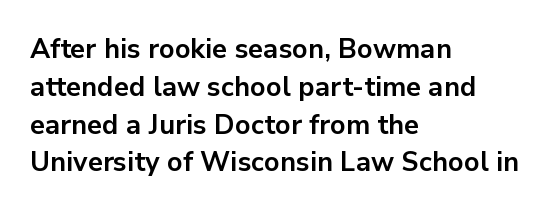
{"italic": "no", "bold": "yes", "underline": "no", "align": "left", "line_spacing": "normal", "line_spacing_ratio": 1.4, "letter_spacing": "normal", "letter_spacing_em": 0.0, "glyph_px": 27}
